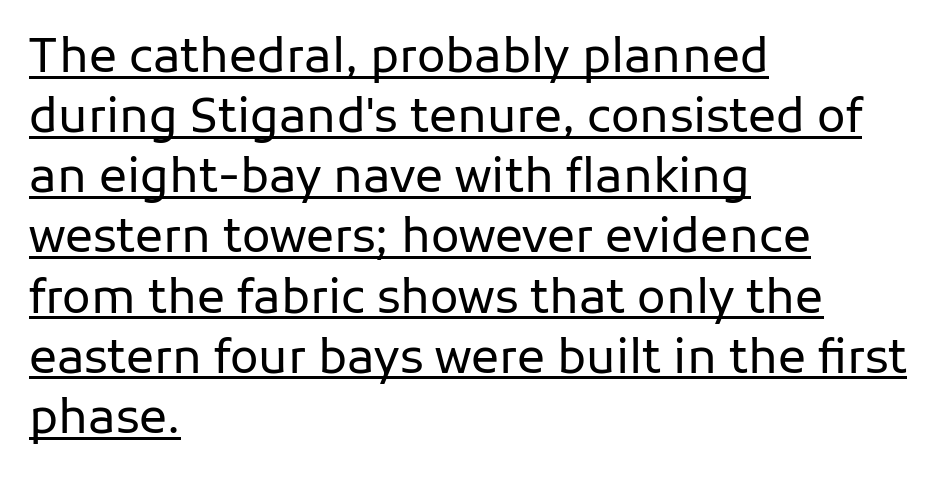
{"serif": "no", "italic": "no", "bold": "no", "weight": "regular", "width": "normal", "stroke_contrast": "low", "x_height": "medium", "monospaced": "no", "underline": "yes", "align": "left", "line_spacing": "normal", "line_spacing_ratio": 1.28, "letter_spacing": "normal", "letter_spacing_em": 0.0, "glyph_px": 47}
